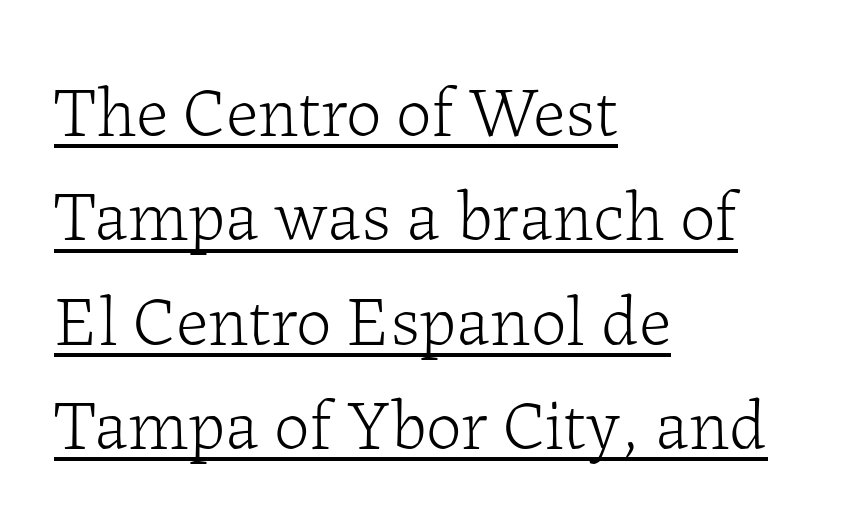
Do the letters lean? They stand straight. The passage shown is not bold in any degree. A serif font was chosen for this passage. These characters rest on top of a visible drawn line.
